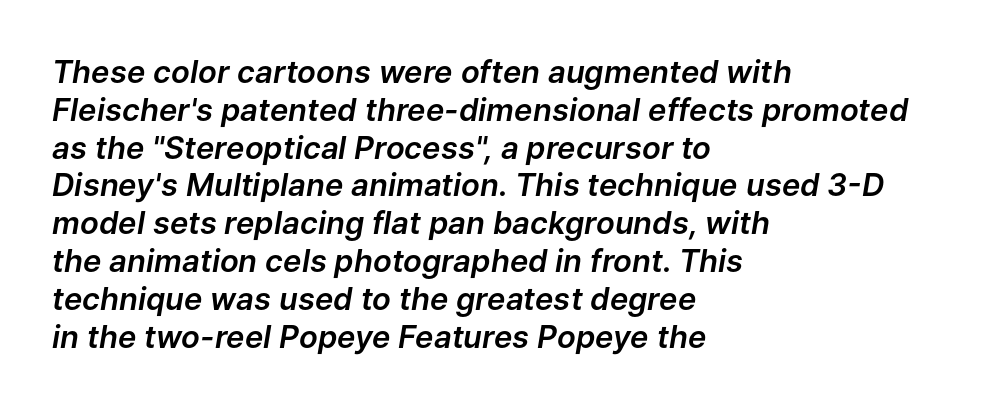
The image shows 31 px text type, italic (leaning right); set left-aligned, line spacing 1.22x, normal letter spacing, not underlined; low stroke contrast and a medium x-height.
